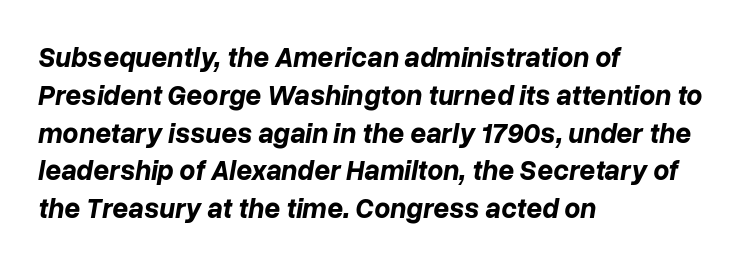
Q: Is the text bold? A: Yes.
Q: Is the text italic (slanted)? A: Yes, it leans right by about 10 degrees.
Q: Is the text underlined? A: No.
Q: How is the paragraph aligned? A: Left-aligned.
Q: Is the spacing between letters normal or unusually wide? A: Normal.
Q: Is the spacing between lines tight, normal or loose? A: Normal.
Q: Width (condensed, normal, or wide)? A: Normal.
Q: Stroke contrast? A: Low.
Q: x-height? A: Medium.
Q: Monospaced? A: No.
